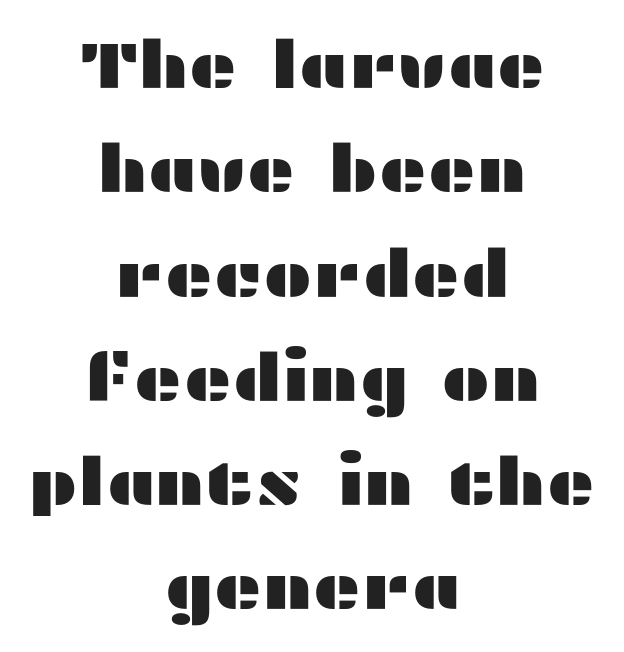
Check under the words: just untouched page. Ordinary non-slanted type is in use. Visually the block forms a symmetrical silhouette, jagged on both flanks. This sample has the flowing, uneven cadence of proportional lettering. Horizontal bands of white between lines are of average thickness. Observe the absence of serifs on each vertical stroke in this sample.
